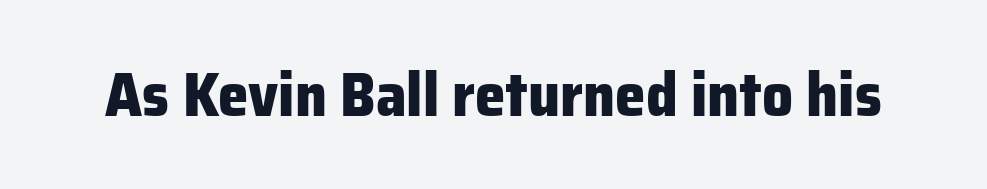
Q: Is the text bold? A: Yes.
Q: Is the text italic (slanted)? A: No, it is upright.
Q: Is the typeface a serif or a sans-serif typeface? A: Sans-serif.
Q: Is the text underlined? A: No.
Q: Is the spacing between letters normal or unusually wide? A: Normal.
Q: Width (condensed, normal, or wide)? A: Normal.
Q: Stroke contrast? A: Low.
Q: x-height? A: Medium.
Q: Monospaced? A: No.
